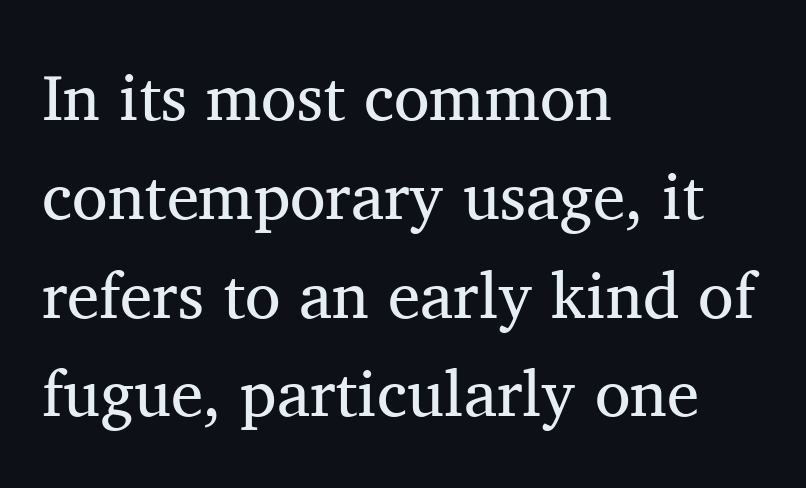
Q: Is the text bold? A: No.
Q: Is the text italic (slanted)? A: No, it is upright.
Q: Is the typeface a serif or a sans-serif typeface? A: Serif.
Q: Is the text underlined? A: No.
Q: How is the paragraph aligned? A: Left-aligned.
Q: Is the spacing between letters normal or unusually wide? A: Normal.
Q: Is the spacing between lines tight, normal or loose? A: Normal.
Q: Width (condensed, normal, or wide)? A: Normal.
Q: Stroke contrast? A: Medium.
Q: x-height? A: Medium.
Q: Monospaced? A: No.
